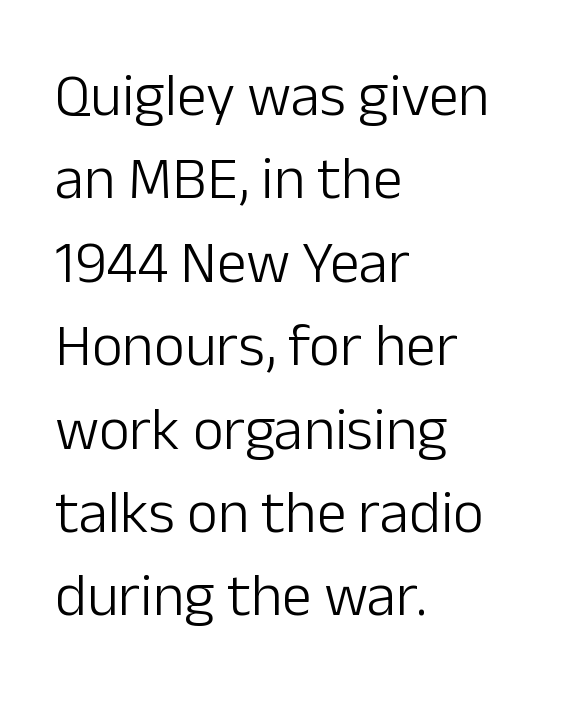
{"serif": "no", "italic": "no", "bold": "no", "weight": "light", "width": "normal", "stroke_contrast": "low", "x_height": "medium", "monospaced": "no", "underline": "no", "align": "left", "line_spacing": "normal", "line_spacing_ratio": 1.39, "letter_spacing": "normal", "letter_spacing_em": 0.0, "glyph_px": 60}
